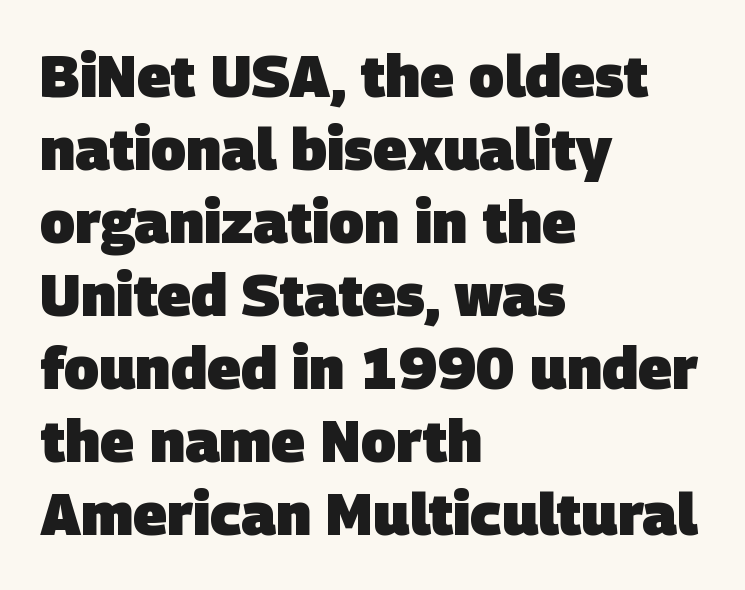
What stands out about the letter spacing? Nothing — it is the standard amount. Caption: bold face, heavy strokes. The text was rendered using a sans face with plain stroke endings. Line starts are locked; line ends wander. Compared with typical paragraphs, the rows here are spaced about the same. These lines are rendered in a variable-pitch font.
